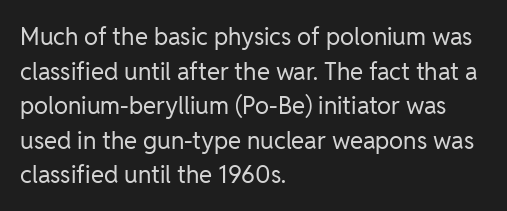
The image shows 24 px text type, upright; set left-aligned, normal line spacing (1.44x), normal letter spacing, not underlined.
